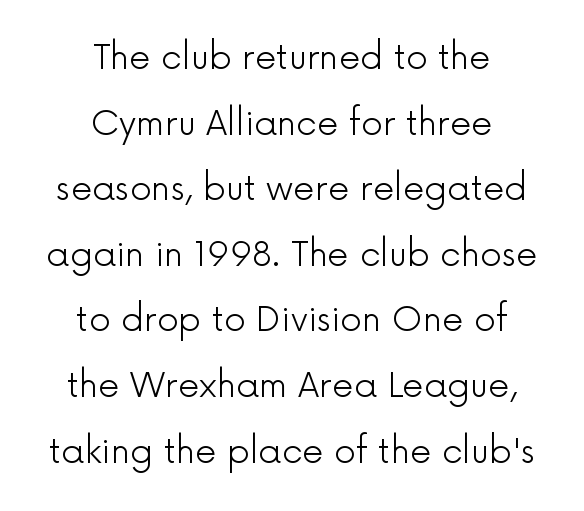
The image shows 34 px light sans-serif type, upright; set centered, loose line spacing (1.93x), normal letter spacing, not underlined; a medium x-height.
